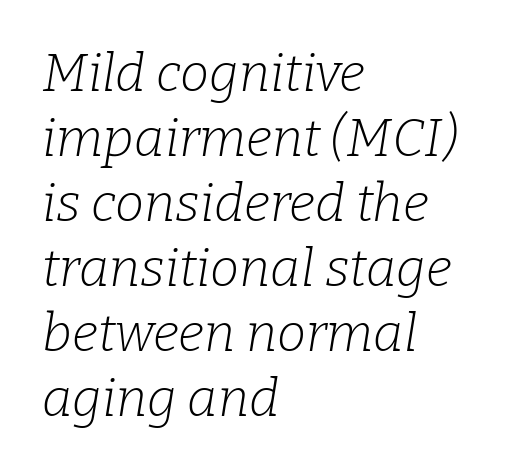
The image shows 52 px light serif type, italic (leaning right); set left-aligned, normal line spacing (1.25x), normal letter spacing, not underlined; low stroke contrast and a medium x-height.
